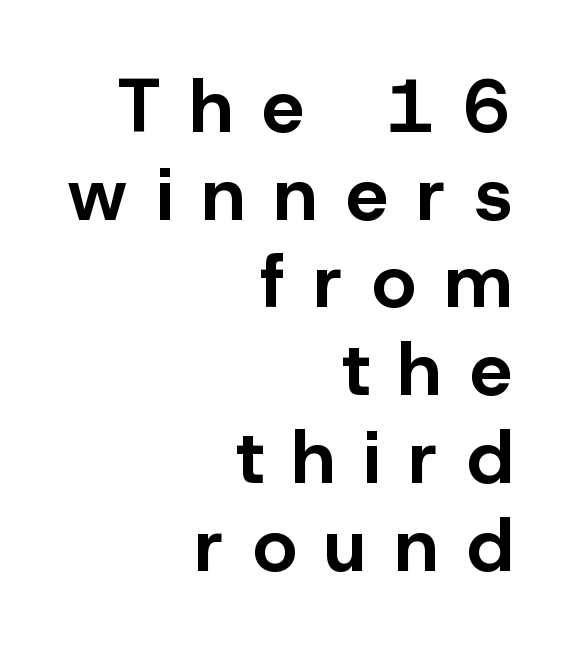
{"serif": "no", "italic": "no", "bold": "yes", "weight": "bold", "width": "normal", "stroke_contrast": "low", "x_height": "medium", "monospaced": "no", "underline": "no", "align": "right", "line_spacing_ratio": 1.17, "letter_spacing": "wide", "letter_spacing_em": 0.39, "glyph_px": 75}
